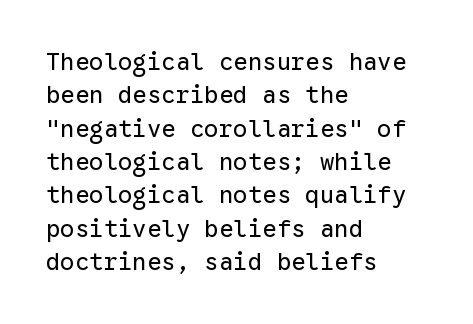
The letterforms sit at book weight or below. Posture: straight, roman, zero tilt. Tracking value appears to be zero — textbook default spacing. The passage shown stacks its lines at a standard gap. Is the block centered? No — it sits flush against the left margin. The foot of each line stays bare and open.
